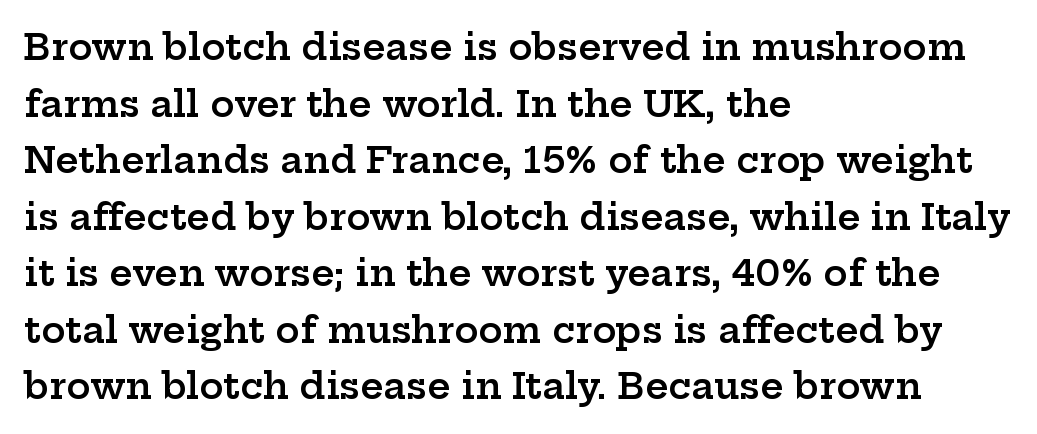
Q: Is the text bold? A: Semi-bold.
Q: Is the text italic (slanted)? A: No, it is upright.
Q: Is the typeface a serif or a sans-serif typeface? A: Serif.
Q: Is the text underlined? A: No.
Q: How is the paragraph aligned? A: Left-aligned.
Q: Is the spacing between letters normal or unusually wide? A: Normal.
Q: Is the spacing between lines tight, normal or loose? A: Normal.
Q: Width (condensed, normal, or wide)? A: Wide.
Q: Stroke contrast? A: Low.
Q: x-height? A: Medium.
Q: Monospaced? A: No.
